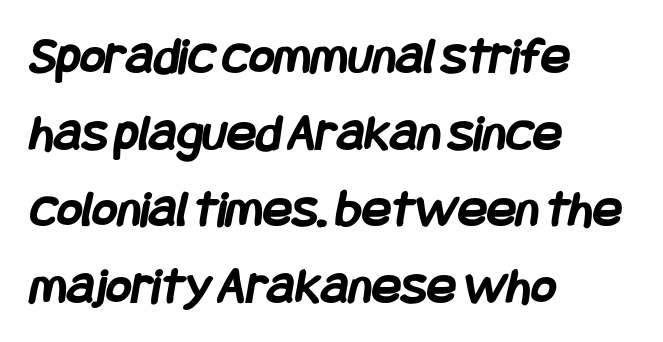
The image shows 54 px semibold, condensed sans-serif type; set left-aligned, normal line spacing (1.42x), normal letter spacing, not underlined; low stroke contrast and a large x-height.
